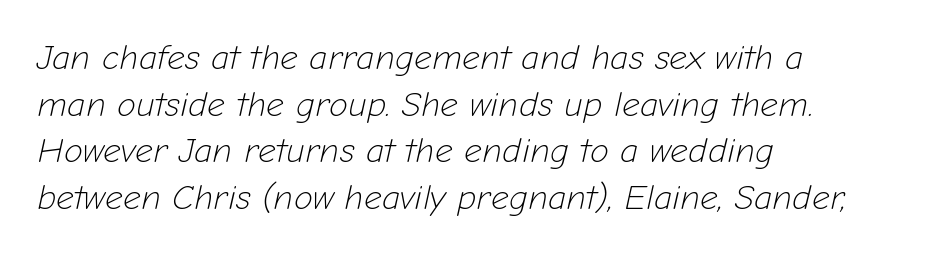
The image shows 35 px light type, italic (leaning right); set left-aligned, normal line spacing (1.33x), normal letter spacing, not underlined; low stroke contrast and a medium x-height.
